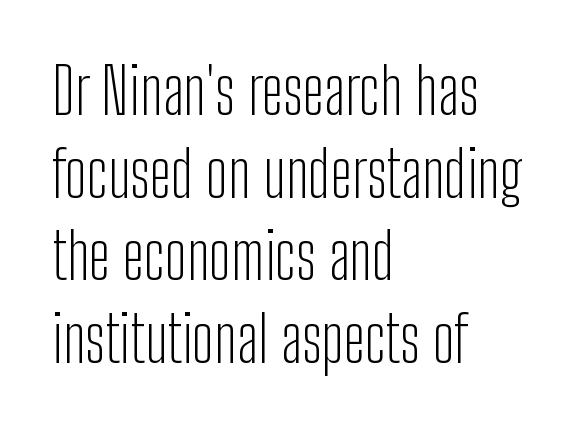
The image shows 64 px light, condensed sans-serif type, upright; set left-aligned, normal line spacing (1.29x), normal letter spacing, not underlined; low stroke contrast and a medium x-height.
